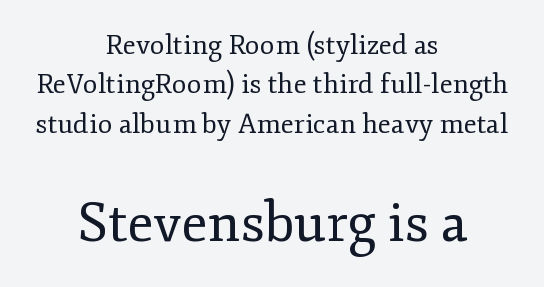
You can tell it's not italic because the verticals are truly vertical. Leading matches the norm, producing a regular column. The letters advance in unequal steps, a hallmark of proportional type. Is this a heavy cut? Hardly; it is regular or lighter.
